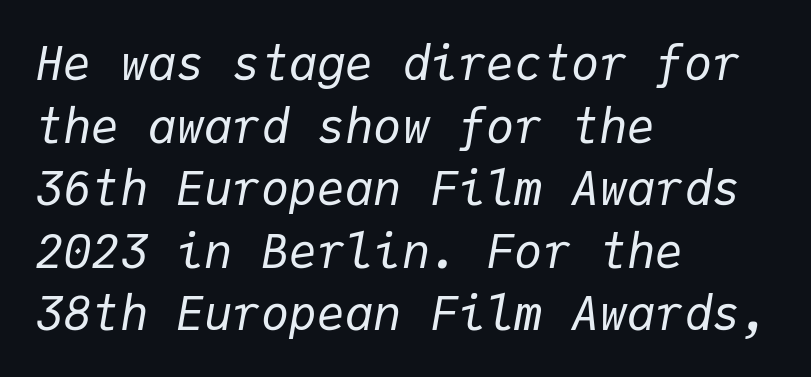
The image shows 47 px regular-weight type, italic (leaning right), monospaced; set left-aligned, normal line spacing (1.33x), normal letter spacing, not underlined; low stroke contrast and a medium x-height.
